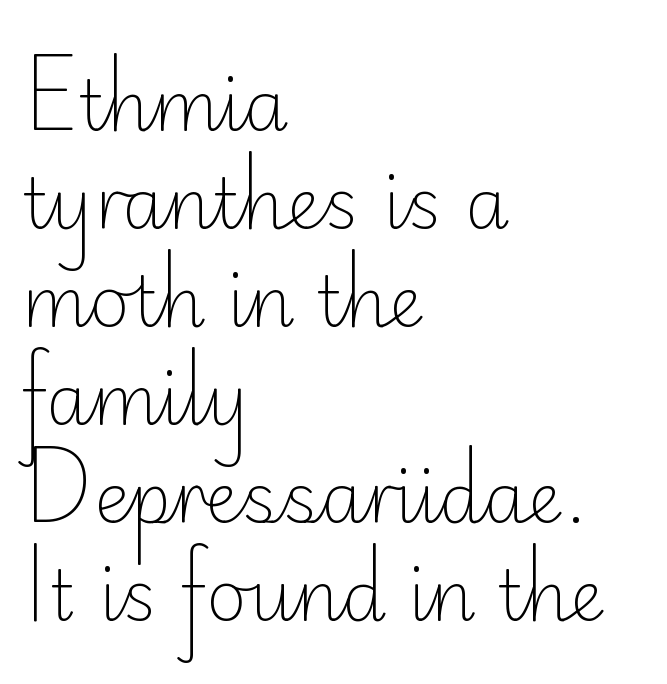
Q: Is the text bold? A: No.
Q: Is the text italic (slanted)? A: No, it is upright.
Q: Is the typeface a serif or a sans-serif typeface? A: Sans-serif.
Q: Is the text underlined? A: No.
Q: How is the paragraph aligned? A: Left-aligned.
Q: Is the spacing between letters normal or unusually wide? A: Normal.
Q: Is the spacing between lines tight, normal or loose? A: Normal.
Q: Width (condensed, normal, or wide)? A: Normal.
Q: Stroke contrast? A: Low.
Q: x-height? A: Small.
Q: Monospaced? A: No.
